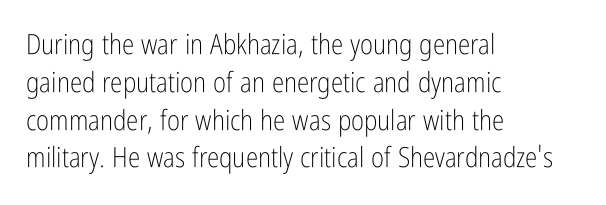
Q: Is the text bold? A: No.
Q: Is the text italic (slanted)? A: No, it is upright.
Q: Is the typeface a serif or a sans-serif typeface? A: Sans-serif.
Q: Is the text underlined? A: No.
Q: How is the paragraph aligned? A: Left-aligned.
Q: Is the spacing between letters normal or unusually wide? A: Normal.
Q: Is the spacing between lines tight, normal or loose? A: Normal.
Q: Width (condensed, normal, or wide)? A: Condensed.
Q: Stroke contrast? A: Low.
Q: x-height? A: Medium.
Q: Monospaced? A: No.
